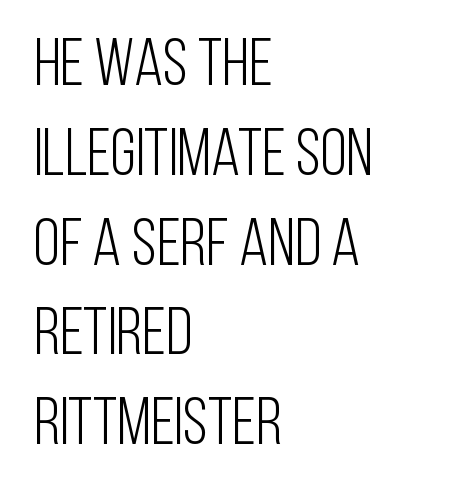
{"serif": "no", "italic": "no", "bold": "no", "weight": "light", "width": "condensed", "stroke_contrast": "low", "x_height": "large", "monospaced": "no", "underline": "no", "align": "left", "line_spacing": "normal", "line_spacing_ratio": 1.34, "letter_spacing": "normal", "letter_spacing_em": 0.0, "glyph_px": 67}
